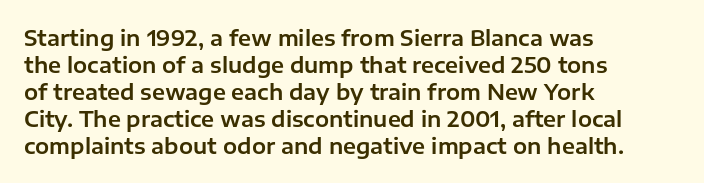
No word sits above an underline. Rendered with straight, roman letterforms. A typesetter would call this leading conventional body-copy spacing. Nothing unusual about the tracking: characters are spaced as the font intends. Line starts are locked; line ends wander.
